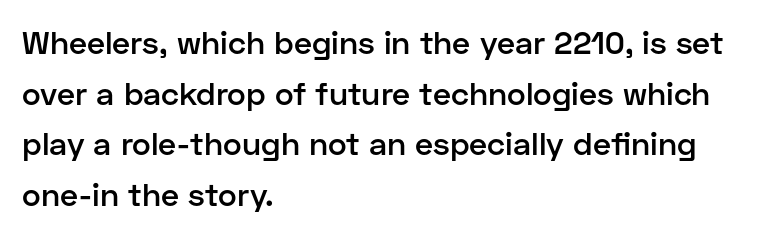
A sans-serif font was chosen for this passage. The specimen reads as upright at a glance. Stroke thickness is moderately raised; the sample reads as semibold. Here the designer chose a conventional face with non-uniform glyph widths. Unmarked baselines from the first word to the last.
